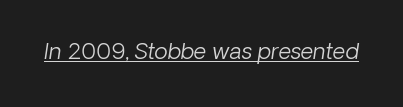
Q: Is the text bold? A: No.
Q: Is the text italic (slanted)? A: Yes, it leans right by about 8 degrees.
Q: Is the text underlined? A: Yes.
Q: Is the spacing between letters normal or unusually wide? A: Normal.
